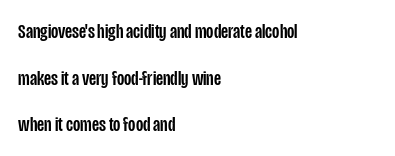
Visually the block forms a straight wall on the left and a jagged coastline on the right. Inter-character spacing is left at the font's built-in metrics. The letters stand straight up with perfectly vertical stems. The zone under the glyphs is completely vacant. A typesetter would call this leading open, well beyond the default.
